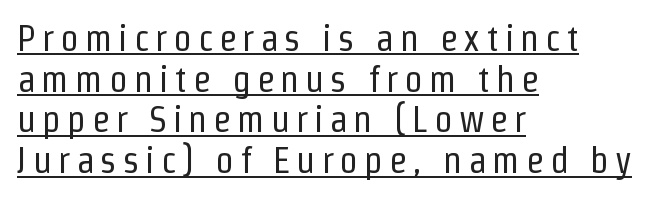
{"serif": "no", "italic": "no", "bold": "no", "weight": "regular", "width": "condensed", "stroke_contrast": "low", "x_height": "medium", "monospaced": "no", "underline": "yes", "align": "left", "line_spacing": "tight", "line_spacing_ratio": 1.1, "glyph_px": 37}
